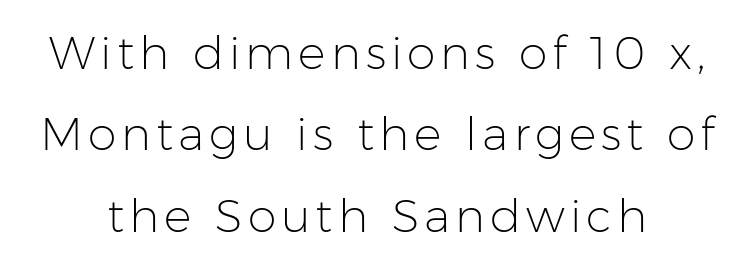
Ink coverage per letter is moderate at most. Notice how the stems are strictly vertical — no italics here. The compositor balanced each line on the midline. Letterform terminals end flat and unadorned throughout the passage.
